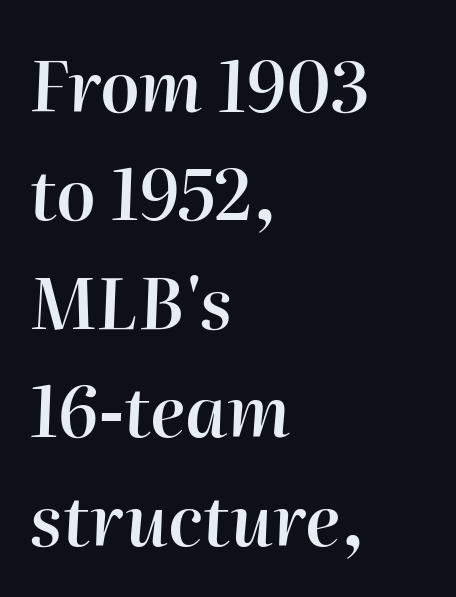
Q: Is the text bold? A: Semi-bold.
Q: Is the text italic (slanted)? A: Yes, it leans right by about 2 degrees.
Q: Is the text underlined? A: No.
Q: How is the paragraph aligned? A: Left-aligned.
Q: Is the spacing between letters normal or unusually wide? A: Normal.
Q: Is the spacing between lines tight, normal or loose? A: Normal.
Q: Width (condensed, normal, or wide)? A: Normal.
Q: Stroke contrast? A: High.
Q: x-height? A: Medium.
Q: Monospaced? A: No.
